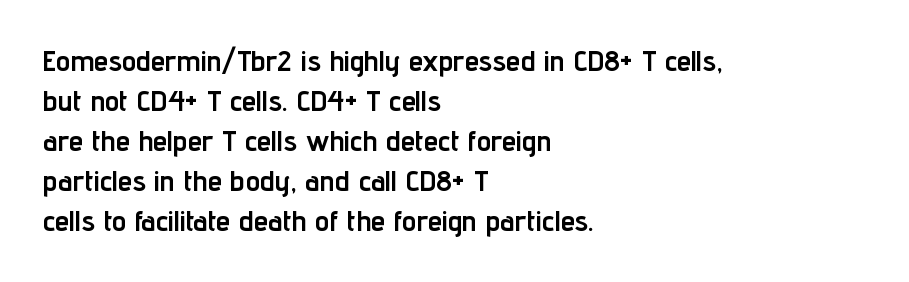
The paragraph has a hard left edge and a soft right edge. The rendering shows plain stroke endings on the letterforms — a sans-serif design. Varying glyph widths throughout — classic text-font behaviour. Every stem runs plumb, perpendicular to the baseline.
